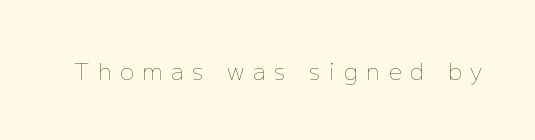
{"italic": "no", "bold": "no", "underline": "no", "letter_spacing": "wide", "letter_spacing_em": 0.38, "glyph_px": 23}
